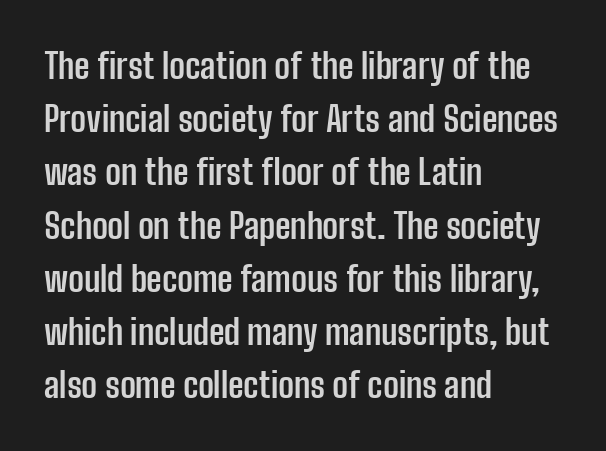
{"serif": "no", "italic": "no", "bold": "yes", "weight": "semibold", "width": "condensed", "stroke_contrast": "low", "x_height": "medium", "monospaced": "no", "underline": "no", "align": "left", "line_spacing": "normal", "line_spacing_ratio": 1.52, "letter_spacing": "normal", "letter_spacing_em": 0.0, "glyph_px": 35}
